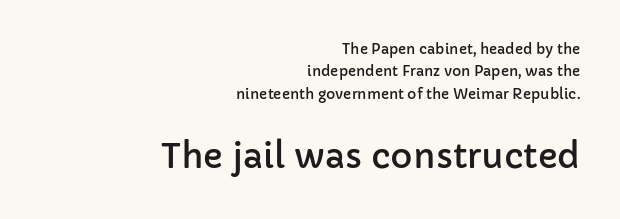
Q: Is the text italic (slanted)? A: No, it is upright.
Q: Is the typeface a serif or a sans-serif typeface? A: Sans-serif.
Q: Is the text underlined? A: No.
Q: How is the paragraph aligned? A: Right-aligned.
Q: Is the spacing between letters normal or unusually wide? A: Normal.
Q: Is the spacing between lines tight, normal or loose? A: Normal.
Q: Which block of text is set in a larger size, the first (top) or the second (bottom)? A: The second (bottom) one.
Q: Width (condensed, normal, or wide)? A: Normal.
Q: Stroke contrast? A: Low.
Q: x-height? A: Medium.
Q: Monospaced? A: No.
